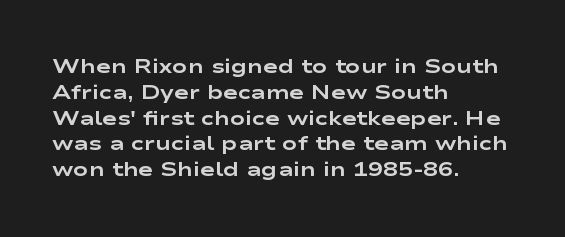
The image shows 20 px bold type, upright; set left-aligned, normal line spacing (1.29x), normal letter spacing, not underlined.
